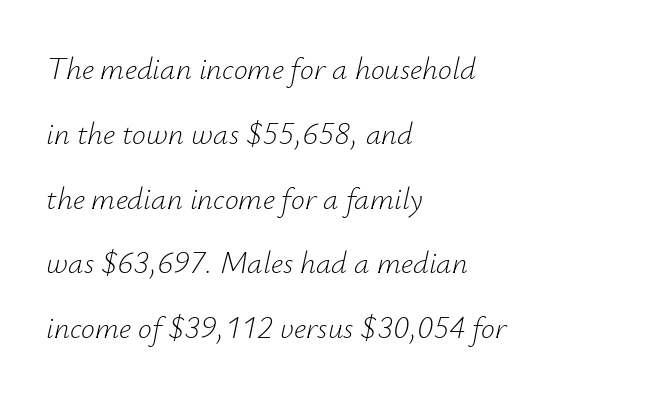
{"italic": "yes", "lean": "right", "slant_degrees": 12, "bold": "no", "weight": "light", "width": "normal", "stroke_contrast": "low", "x_height": "small", "monospaced": "no", "underline": "no", "align": "left", "line_spacing": "loose", "line_spacing_ratio": 2.09, "letter_spacing": "normal", "letter_spacing_em": 0.0, "glyph_px": 31}
